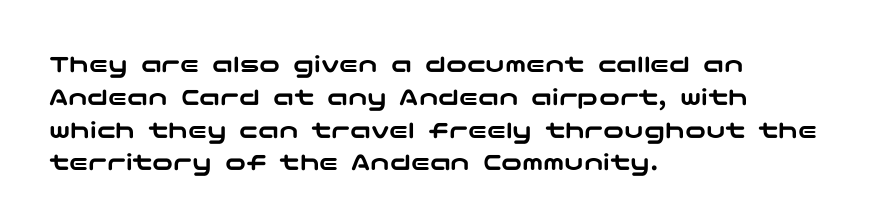
Q: Is the text italic (slanted)? A: No, it is upright.
Q: Is the text underlined? A: No.
Q: How is the paragraph aligned? A: Left-aligned.
Q: Is the spacing between letters normal or unusually wide? A: Normal.
Q: Is the spacing between lines tight, normal or loose? A: Normal.
